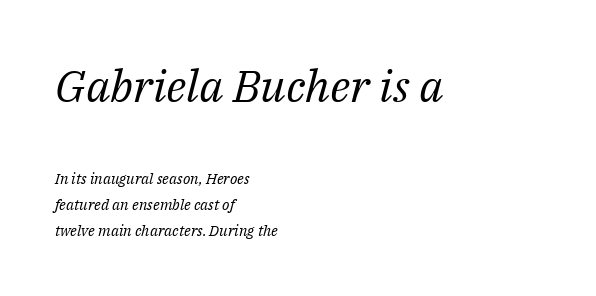
Q: Is the text bold? A: No.
Q: Is the text italic (slanted)? A: Yes, it leans right by about 14 degrees.
Q: Is the typeface a serif or a sans-serif typeface? A: Serif.
Q: Is the text underlined? A: No.
Q: How is the paragraph aligned? A: Left-aligned.
Q: Is the spacing between letters normal or unusually wide? A: Normal.
Q: Which block of text is set in a larger size, the first (top) or the second (bottom)? A: The first (top) one.
Q: Width (condensed, normal, or wide)? A: Normal.
Q: Stroke contrast? A: Medium.
Q: x-height? A: Medium.
Q: Monospaced? A: No.
